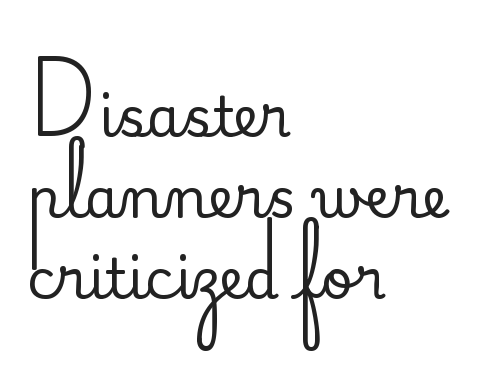
The image shows 55 px serif type, upright; set left-aligned, normal line spacing (1.47x), normal letter spacing, not underlined; medium stroke contrast and a small x-height.
